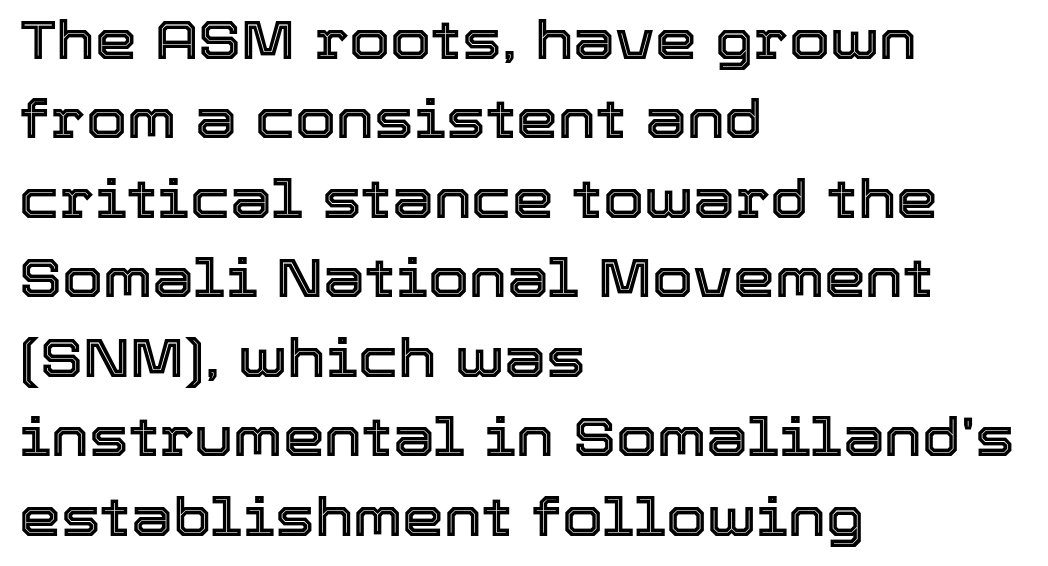
{"italic": "no", "width": "normal", "x_height": "medium", "monospaced": "no", "underline": "no", "align": "left", "line_spacing": "normal", "line_spacing_ratio": 1.5, "letter_spacing": "normal", "letter_spacing_em": 0.0, "glyph_px": 53}
